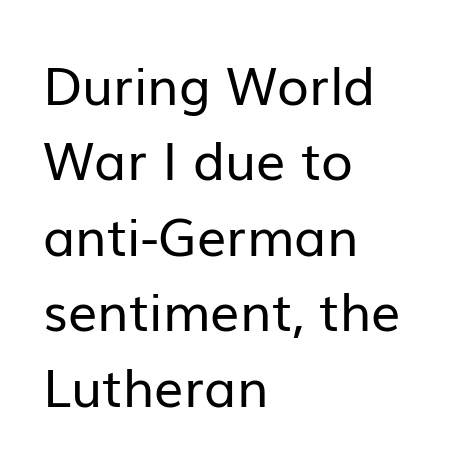
Q: Is the text bold? A: No.
Q: Is the text italic (slanted)? A: No, it is upright.
Q: Is the typeface a serif or a sans-serif typeface? A: Sans-serif.
Q: Is the text underlined? A: No.
Q: How is the paragraph aligned? A: Left-aligned.
Q: Is the spacing between letters normal or unusually wide? A: Normal.
Q: Is the spacing between lines tight, normal or loose? A: Normal.
Q: Width (condensed, normal, or wide)? A: Normal.
Q: Stroke contrast? A: Low.
Q: x-height? A: Medium.
Q: Monospaced? A: No.
